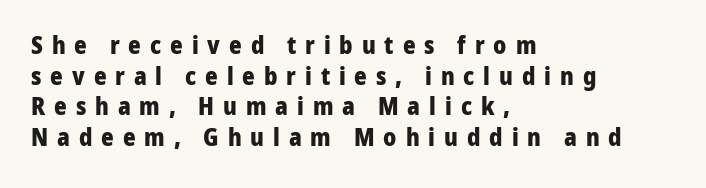
Only glyphs here, with clear space below each row. Which margin do the lines hug? The left one — the right edge is uneven. Do the letters lean? They stand straight. The lines sit at an ordinary, default distance from one another. The sample has been set heavy, in full bold.
